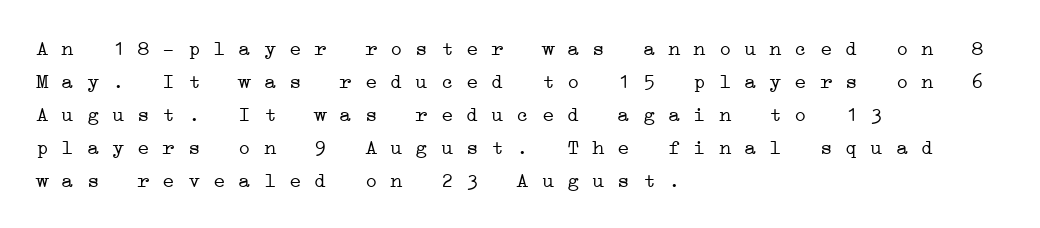
Q: Is the text bold? A: No.
Q: Is the text underlined? A: No.
Q: How is the paragraph aligned? A: Left-aligned.
Q: Is the spacing between letters normal or unusually wide? A: Normal.
Q: Is the spacing between lines tight, normal or loose? A: Normal.
